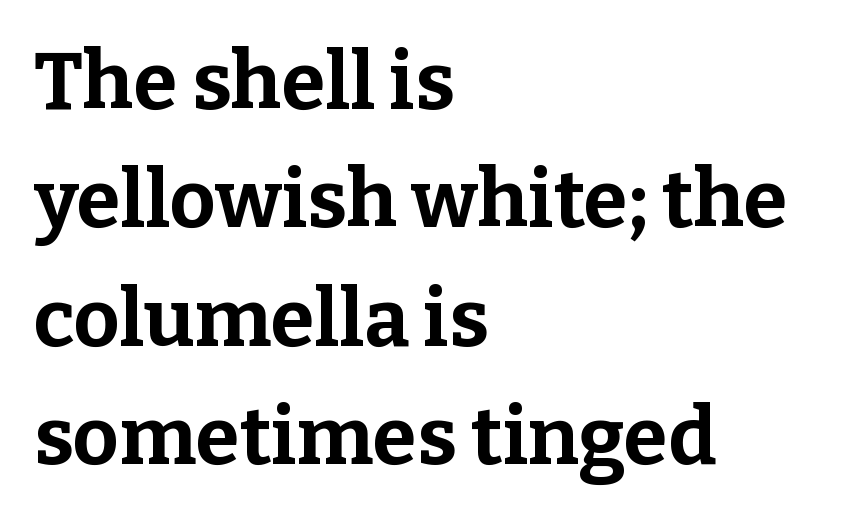
Q: Is the text bold? A: Yes.
Q: Is the text italic (slanted)? A: No, it is upright.
Q: Is the typeface a serif or a sans-serif typeface? A: Serif.
Q: Is the text underlined? A: No.
Q: How is the paragraph aligned? A: Left-aligned.
Q: Is the spacing between letters normal or unusually wide? A: Normal.
Q: Is the spacing between lines tight, normal or loose? A: Normal.
Q: Width (condensed, normal, or wide)? A: Normal.
Q: Stroke contrast? A: Low.
Q: x-height? A: Medium.
Q: Monospaced? A: No.
